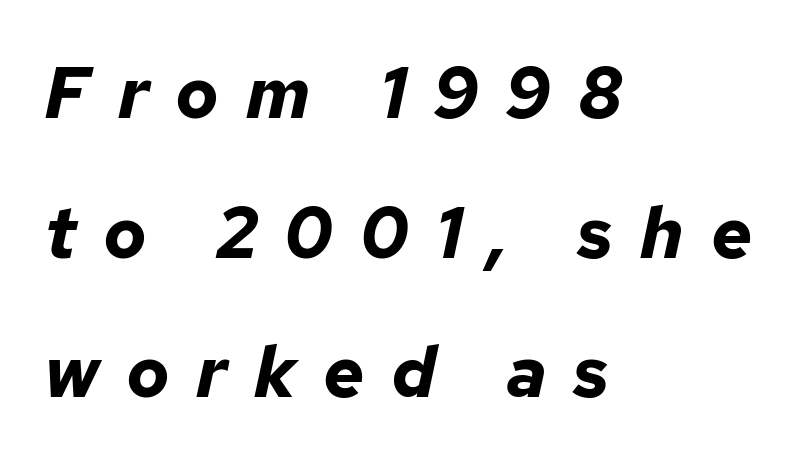
The image shows 72 px bold type, italic (leaning right); set left-aligned, loose line spacing (1.94x), unusually wide letter spacing (+0.37 em), not underlined; low stroke contrast and a medium x-height.
